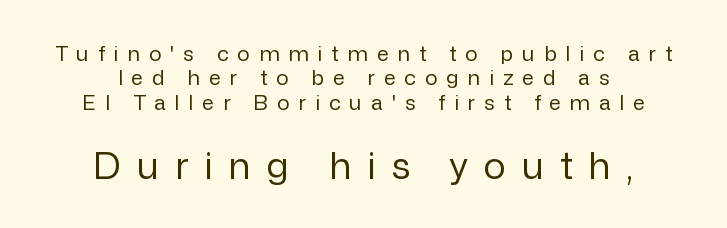
{"serif": "no", "italic": "no", "bold": "no", "weight": "regular", "width": "normal", "stroke_contrast": "low", "x_height": "medium", "monospaced": "no", "underline": "no", "align": "center", "line_spacing_ratio": 1.16, "letter_spacing": "wide", "letter_spacing_em": 0.43, "larger_block": "second", "size_ratio": 1.76, "glyph_px": 37}
